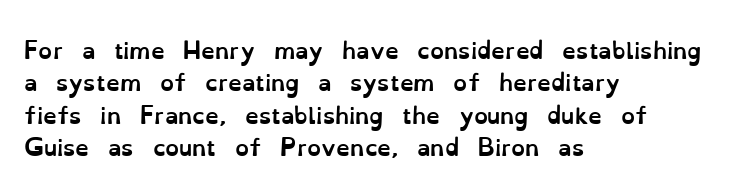
{"italic": "no", "bold": "yes", "underline": "no", "align": "left", "line_spacing": "normal", "line_spacing_ratio": 1.47, "letter_spacing": "normal", "letter_spacing_em": 0.0, "glyph_px": 22}
